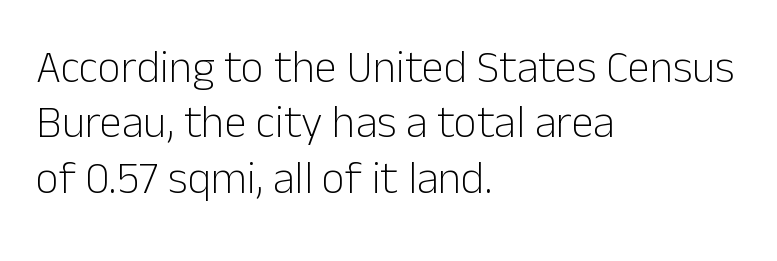
{"serif": "no", "italic": "no", "bold": "no", "weight": "light", "width": "normal", "stroke_contrast": "low", "x_height": "medium", "monospaced": "no", "underline": "no", "align": "left", "line_spacing_ratio": 1.23, "letter_spacing": "normal", "letter_spacing_em": 0.0, "glyph_px": 45}
